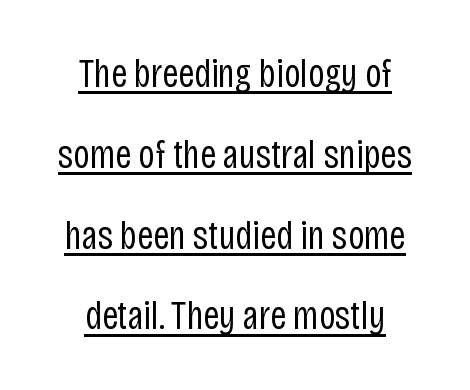
The image shows 40 px regular-weight, condensed sans-serif type, upright; set centered, loose line spacing (2.02x), normal letter spacing, underlined; low stroke contrast and a large x-height.
